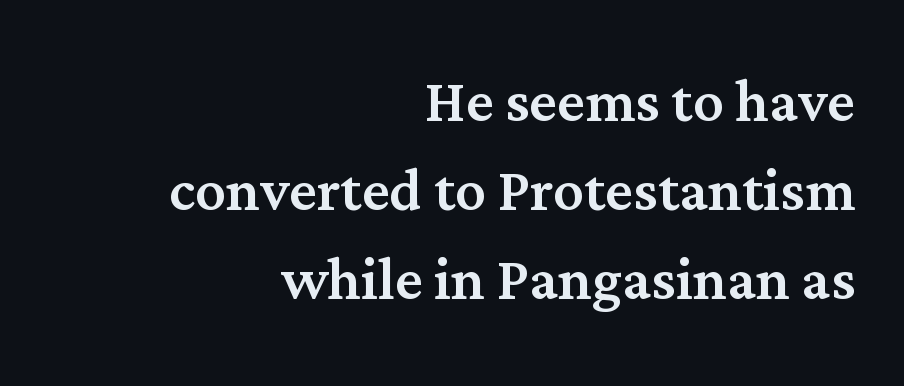
Tall strokes in this sample are plumb rather than angled. Classification — serif. Is this a fixed-width face? No — the glyphs have proportional, varying widths. Check under the words: just untouched page. Horizontally, the lines are justified to the trailing edge only.
